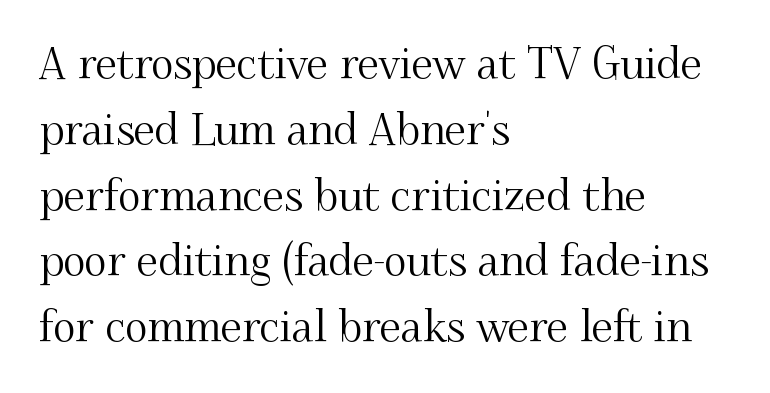
{"serif": "yes", "italic": "no", "width": "normal", "stroke_contrast": "medium", "x_height": "small", "monospaced": "no", "underline": "no", "align": "left", "line_spacing": "normal", "line_spacing_ratio": 1.53, "letter_spacing": "normal", "letter_spacing_em": 0.0, "glyph_px": 43}
